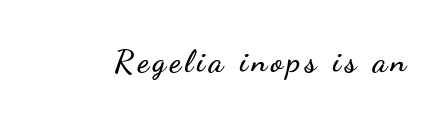
The image shows 32 px wide sans-serif type; set not underlined; low stroke contrast and a small x-height.
